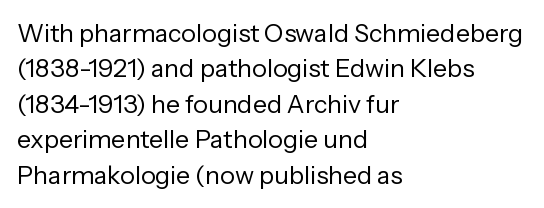
Q: Is the text bold? A: No.
Q: Is the text italic (slanted)? A: No, it is upright.
Q: Is the text underlined? A: No.
Q: How is the paragraph aligned? A: Left-aligned.
Q: Is the spacing between letters normal or unusually wide? A: Normal.
Q: Is the spacing between lines tight, normal or loose? A: Normal.
